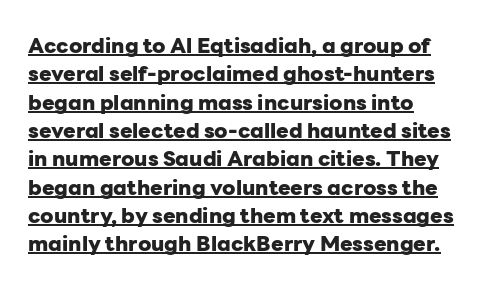
The passage is arranged the way most books set body copy — flush left. This is heavy type, rendered in bold. The tracking reads as untouched default to a designer's eye. Nope, not italic — everything's standing straight.
